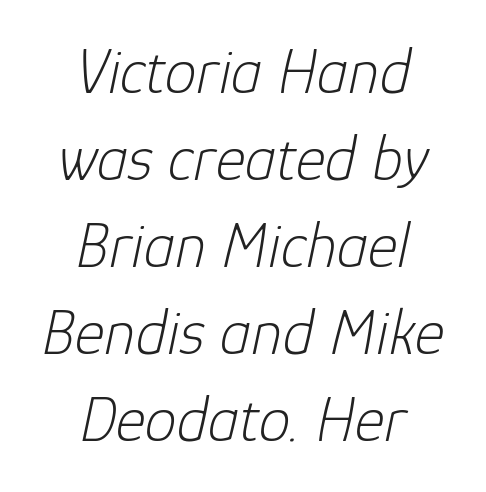
Q: Is the text bold? A: No.
Q: Is the text italic (slanted)? A: Yes, it leans right by about 12 degrees.
Q: Is the text underlined? A: No.
Q: How is the paragraph aligned? A: Centered.
Q: Is the spacing between letters normal or unusually wide? A: Normal.
Q: Is the spacing between lines tight, normal or loose? A: Normal.
Q: Width (condensed, normal, or wide)? A: Normal.
Q: Stroke contrast? A: Low.
Q: x-height? A: Medium.
Q: Monospaced? A: No.
